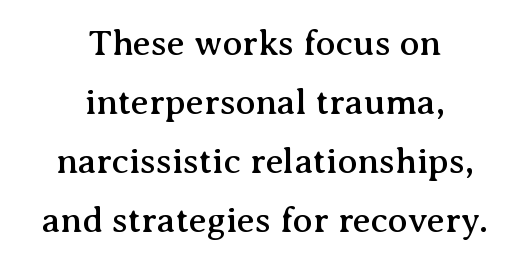
The image shows 36 px serif type, upright; set centered, normal line spacing (1.64x), normal letter spacing, not underlined; medium stroke contrast and a medium x-height.
